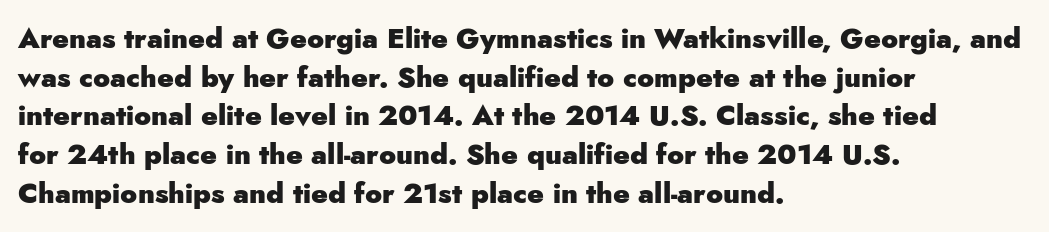
Q: Is the text bold? A: Yes.
Q: Is the text italic (slanted)? A: No, it is upright.
Q: Is the typeface a serif or a sans-serif typeface? A: Sans-serif.
Q: Is the text underlined? A: No.
Q: How is the paragraph aligned? A: Left-aligned.
Q: Is the spacing between letters normal or unusually wide? A: Normal.
Q: Is the spacing between lines tight, normal or loose? A: Normal.
Q: Width (condensed, normal, or wide)? A: Normal.
Q: Stroke contrast? A: Low.
Q: x-height? A: Small.
Q: Monospaced? A: No.
